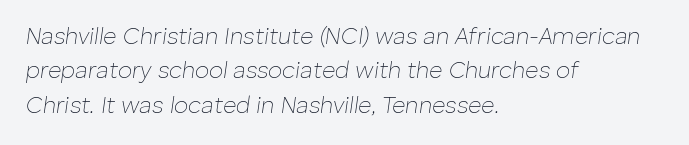
Q: Is the text bold? A: No.
Q: Is the text italic (slanted)? A: Yes, it leans right by about 8 degrees.
Q: Is the text underlined? A: No.
Q: How is the paragraph aligned? A: Left-aligned.
Q: Is the spacing between letters normal or unusually wide? A: Normal.
Q: Is the spacing between lines tight, normal or loose? A: Normal.
